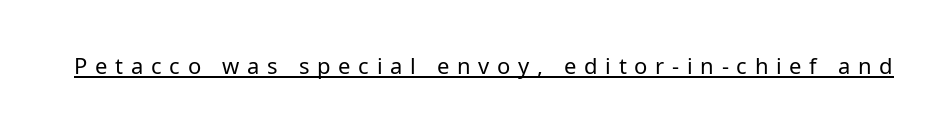
Is the stroke heavy? The answer is a plain regular-or-lighter. Caption: lettering with a line underneath. The letters are spread apart with noticeably loose tracking. Italic? Not at all — the glyphs are vertical.
